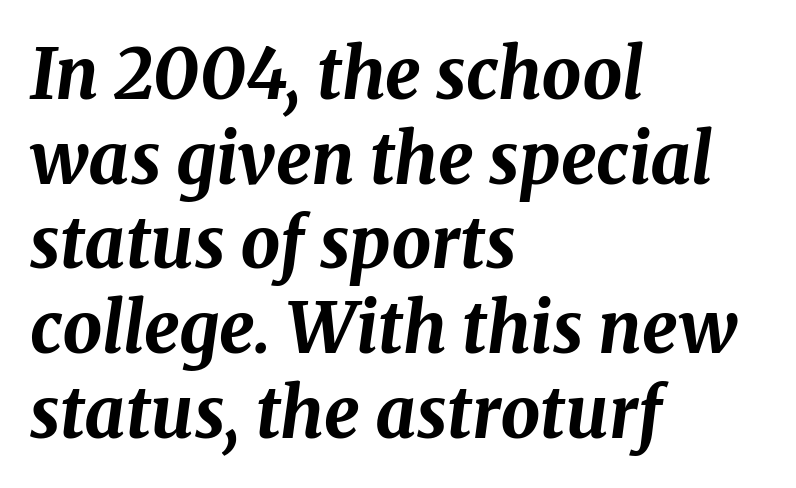
Q: Is the text bold? A: Yes.
Q: Is the text italic (slanted)? A: Yes, it leans right by about 8 degrees.
Q: Is the text underlined? A: No.
Q: How is the paragraph aligned? A: Left-aligned.
Q: Is the spacing between letters normal or unusually wide? A: Normal.
Q: Width (condensed, normal, or wide)? A: Normal.
Q: Stroke contrast? A: Medium.
Q: x-height? A: Medium.
Q: Monospaced? A: No.
